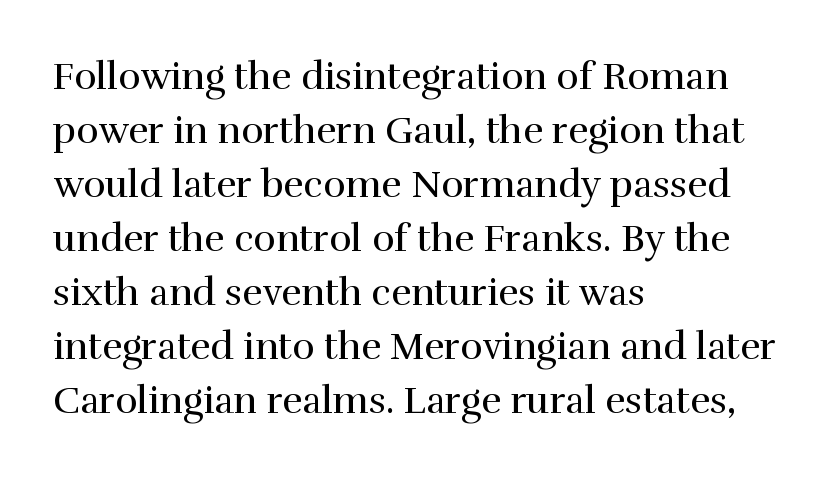
Line starts are locked; line ends wander. The block of text has a typical density, with ordinary space between rows. Weight: in the light-to-regular range. Words float on clear page, feet unadorned. Type style note: has serifs. The letters stand upright; this is a roman face.
